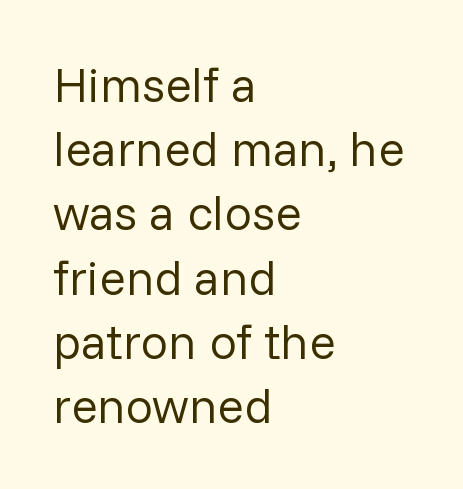
Q: Is the text bold? A: No.
Q: Is the text italic (slanted)? A: No, it is upright.
Q: Is the typeface a serif or a sans-serif typeface? A: Sans-serif.
Q: Is the text underlined? A: No.
Q: How is the paragraph aligned? A: Left-aligned.
Q: Is the spacing between letters normal or unusually wide? A: Normal.
Q: Is the spacing between lines tight, normal or loose? A: Normal.
Q: Width (condensed, normal, or wide)? A: Normal.
Q: Stroke contrast? A: Low.
Q: x-height? A: Medium.
Q: Monospaced? A: No.
